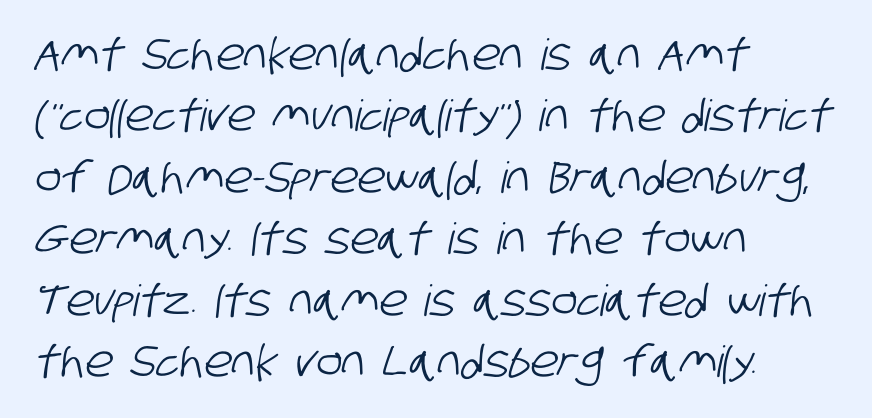
Q: Is the typeface a serif or a sans-serif typeface? A: Sans-serif.
Q: Is the text underlined? A: No.
Q: How is the paragraph aligned? A: Left-aligned.
Q: Is the spacing between letters normal or unusually wide? A: Normal.
Q: Is the spacing between lines tight, normal or loose? A: Normal.
Q: Width (condensed, normal, or wide)? A: Condensed.
Q: Stroke contrast? A: Low.
Q: x-height? A: Large.
Q: Monospaced? A: No.
